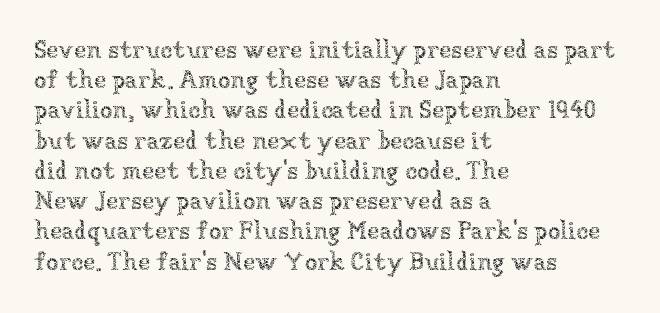
{"italic": "no", "bold": "no", "underline": "no", "align": "left", "line_spacing_ratio": 1.21, "letter_spacing": "normal", "letter_spacing_em": 0.0, "glyph_px": 25}
